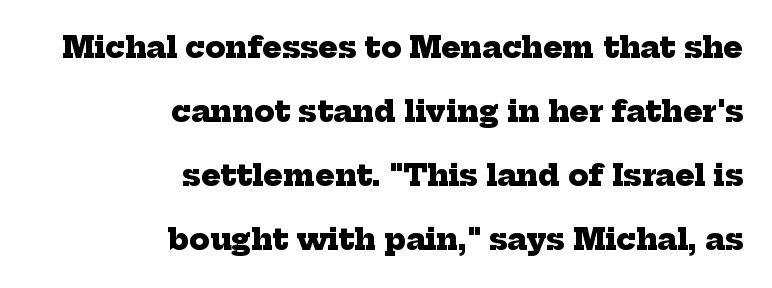
The image shows 29 px heavy serif type; set right-aligned, loose line spacing (2.21x), normal letter spacing, not underlined; low stroke contrast and a medium x-height.
